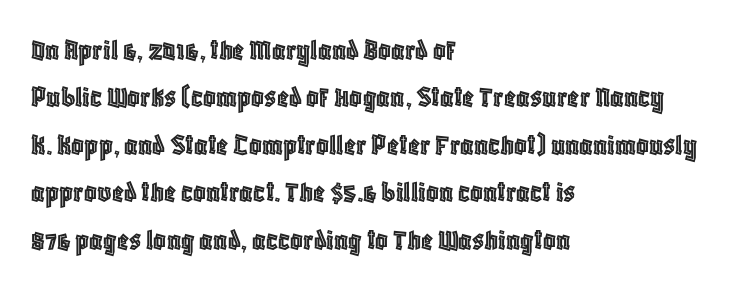
The lines are quadded left. The font's upright variant was chosen for this text. The leading is moderate, giving the passage an even texture. Compared with typical body copy, the letter spacing here is the same.
